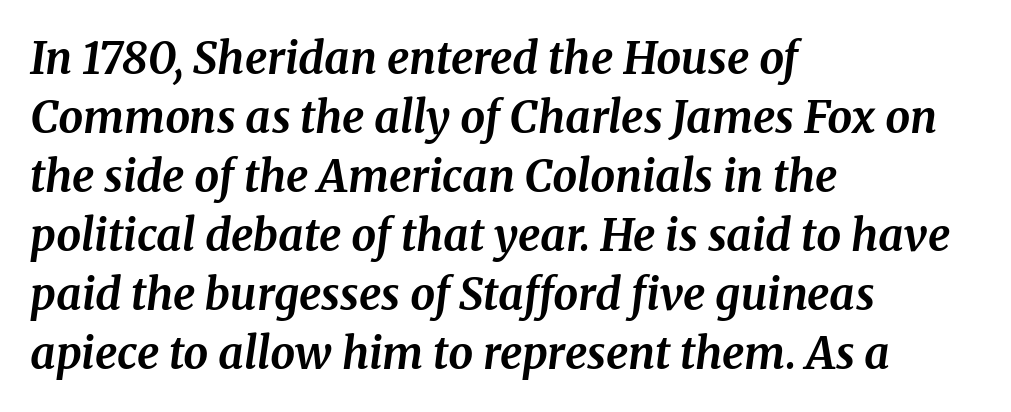
Q: Is the text bold? A: Yes.
Q: Is the text italic (slanted)? A: Yes, it leans right by about 8 degrees.
Q: Is the typeface a serif or a sans-serif typeface? A: Serif.
Q: Is the text underlined? A: No.
Q: How is the paragraph aligned? A: Left-aligned.
Q: Is the spacing between letters normal or unusually wide? A: Normal.
Q: Is the spacing between lines tight, normal or loose? A: Normal.
Q: Width (condensed, normal, or wide)? A: Normal.
Q: Stroke contrast? A: Medium.
Q: x-height? A: Medium.
Q: Monospaced? A: No.
